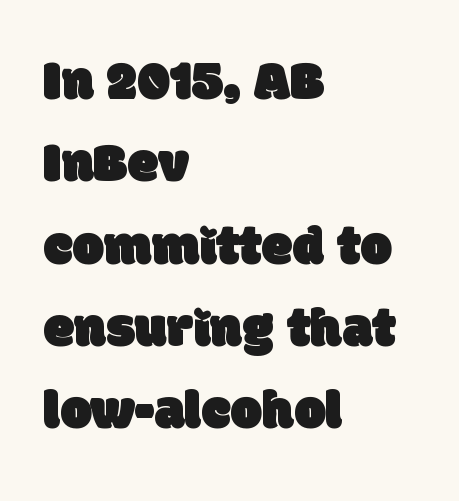
{"serif": "no", "width": "normal", "stroke_contrast": "low", "x_height": "large", "monospaced": "no", "underline": "no", "align": "left", "line_spacing": "normal", "line_spacing_ratio": 1.47, "letter_spacing": "normal", "letter_spacing_em": 0.0, "glyph_px": 56}
